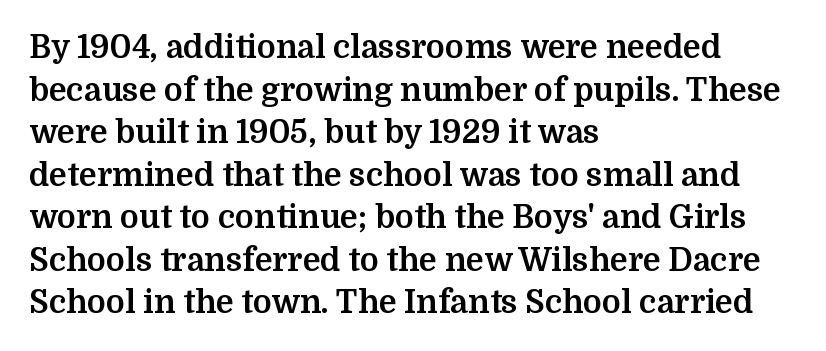
The image shows 32 px bold serif type, upright; set left-aligned, normal line spacing (1.33x), normal letter spacing, not underlined; medium stroke contrast and a medium x-height.
